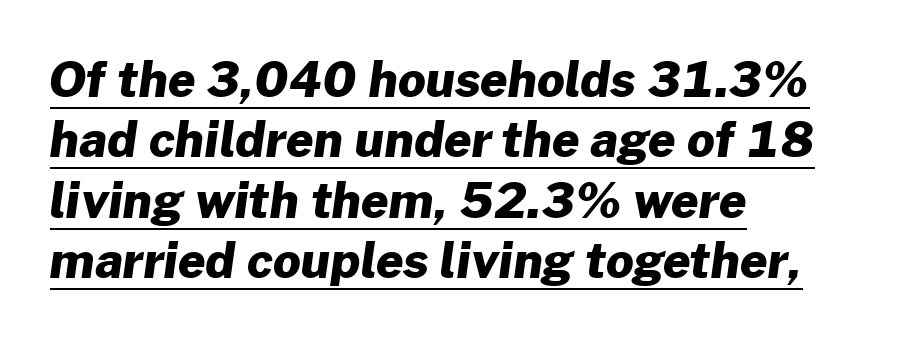
The image shows 48 px heavy sans-serif type; set left-aligned, normal line spacing (1.26x), normal letter spacing, underlined; low stroke contrast and a medium x-height.
